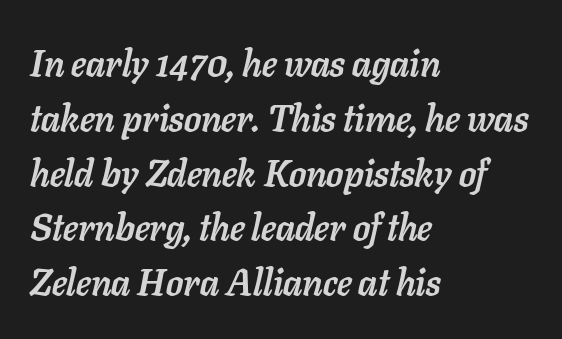
The image shows 37 px semibold type, italic (leaning right); set left-aligned, normal line spacing (1.48x), normal letter spacing, not underlined; low stroke contrast and a medium x-height.
